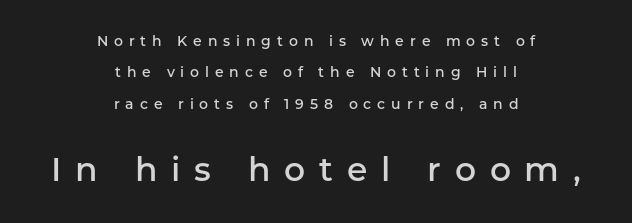
The image shows 33 px semibold sans-serif type, upright; set centered, loose line spacing (2.25x), unusually wide letter spacing (+0.42 em), not underlined; the second (bottom) block is 2.36x larger; low stroke contrast and a medium x-height.
